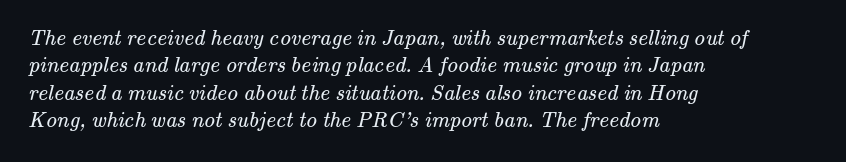
The image shows 22 px text type; set left-aligned, normal line spacing (1.25x), normal letter spacing, not underlined.
